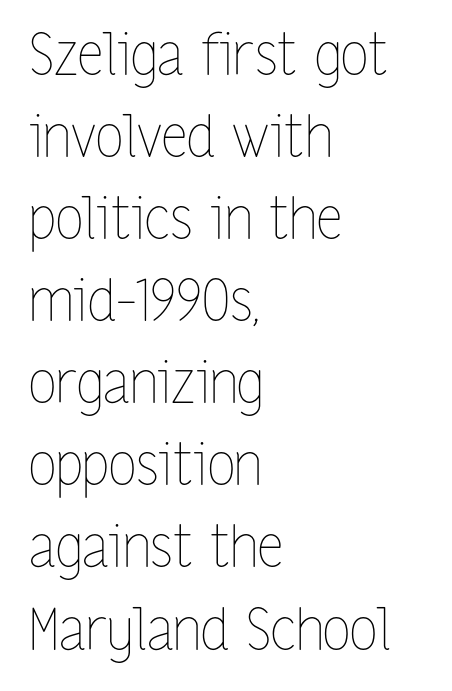
The rendering uses natural spacing where letterforms have individual widths. The space beneath each line is pristine and unruled. The face used here is rendered with its standard letterfit. Think standard paragraph weight, or any step lighter than that. Students, observe: this is what conventionally led text looks like. This sample uses an upright cut, with every glyph sitting square on the baseline.
